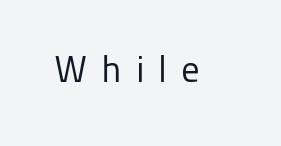
Q: Is the text bold? A: No.
Q: Is the text italic (slanted)? A: No, it is upright.
Q: Is the typeface a serif or a sans-serif typeface? A: Sans-serif.
Q: Is the text underlined? A: No.
Q: Is the spacing between letters normal or unusually wide? A: Unusually wide.
Q: Width (condensed, normal, or wide)? A: Normal.
Q: Stroke contrast? A: Low.
Q: x-height? A: Medium.
Q: Monospaced? A: No.
